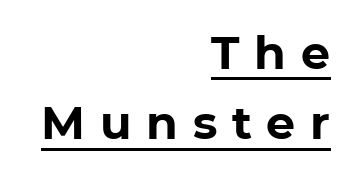
How are the letters spaced? Widely, with obvious added tracking. The rendering uses a bold face; every stroke is thick and dark. This is the regular roman posture of the typeface. Regarding serifs, this sample does without them. Varying glyph widths throughout — classic text-font behaviour.
